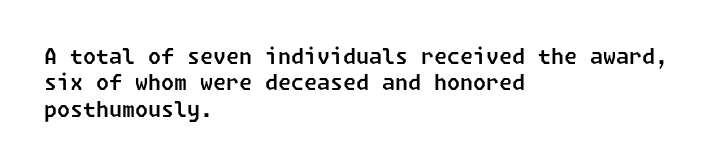
Q: Is the text underlined? A: No.
Q: How is the paragraph aligned? A: Left-aligned.
Q: Is the spacing between letters normal or unusually wide? A: Normal.
Q: Is the spacing between lines tight, normal or loose? A: Normal.
